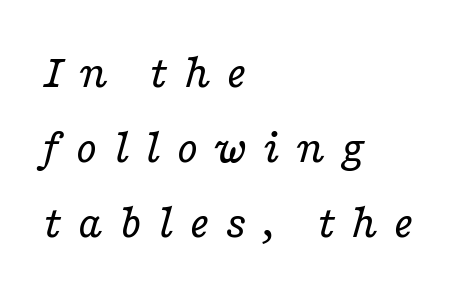
{"serif": "yes", "italic": "yes", "lean": "right", "slant_degrees": 16, "bold": "no", "weight": "regular", "width": "wide", "stroke_contrast": "low", "x_height": "medium", "monospaced": "no", "underline": "no", "align": "left", "line_spacing": "normal", "line_spacing_ratio": 1.53, "letter_spacing": "wide", "letter_spacing_em": 0.32, "glyph_px": 49}
